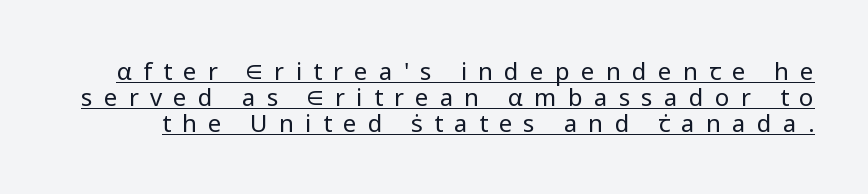
Letter spacing: wide. The sample's only ornament is a line tracing under the words. The letters stand straight up with perfectly vertical stems. Stems and bowls with no extra thickness — not bold.
